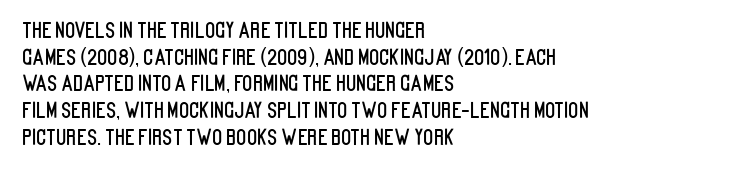
Successive baselines arrive at the customary interval. The space directly below the letters is spotless. The face used here is rendered with its standard letterfit. The rendering anchors every line to the left-hand side.
